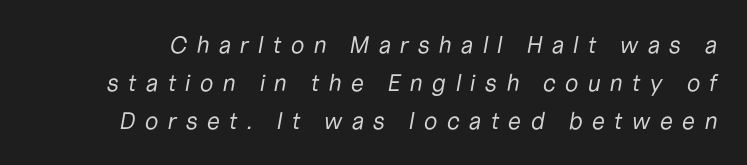
The line texture is sparse and dotted thanks to wide tracking. Horizontal bands of white between lines are of average thickness. Slanted lettering throughout. The passage shown is not bold in any degree. The gap between lines stays unmarked.
